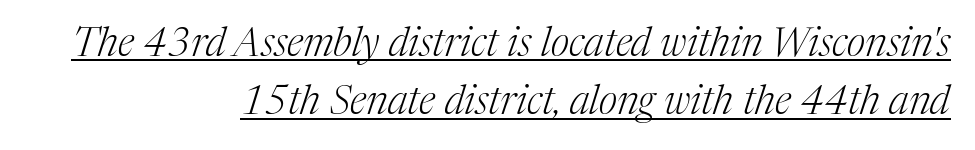
The image shows 40 px light serif type, italic (leaning right); set right-aligned, normal line spacing (1.46x), normal letter spacing, underlined; medium stroke contrast and a medium x-height.
